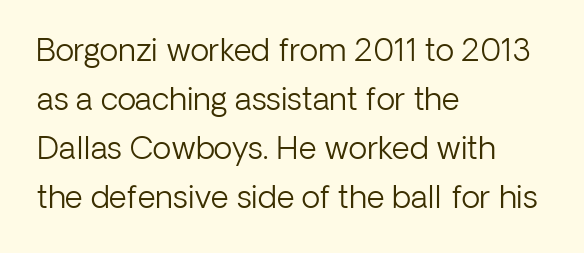
Q: Is the text bold? A: No.
Q: Is the text italic (slanted)? A: No, it is upright.
Q: Is the typeface a serif or a sans-serif typeface? A: Sans-serif.
Q: Is the text underlined? A: No.
Q: How is the paragraph aligned? A: Left-aligned.
Q: Is the spacing between letters normal or unusually wide? A: Normal.
Q: Is the spacing between lines tight, normal or loose? A: Normal.
Q: Width (condensed, normal, or wide)? A: Normal.
Q: Stroke contrast? A: Low.
Q: x-height? A: Medium.
Q: Monospaced? A: No.
